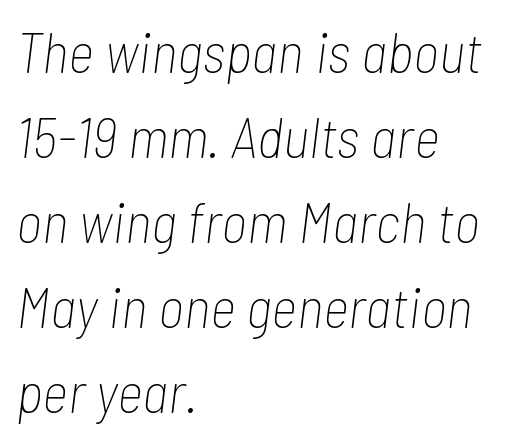
{"italic": "yes", "lean": "right", "slant_degrees": 7, "bold": "no", "weight": "thin", "width": "condensed", "stroke_contrast": "low", "x_height": "medium", "monospaced": "no", "underline": "no", "align": "left", "line_spacing": "normal", "line_spacing_ratio": 1.49, "letter_spacing": "normal", "letter_spacing_em": 0.0, "glyph_px": 57}
